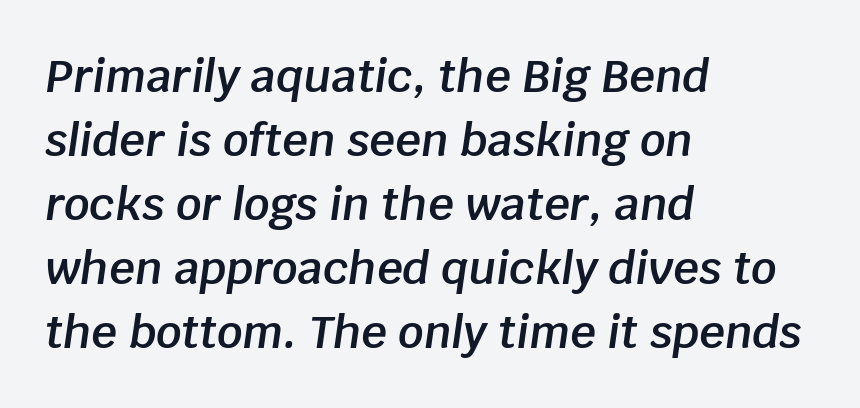
The image shows 45 px semibold type, italic (leaning right); set left-aligned, normal line spacing (1.42x), normal letter spacing, not underlined; low stroke contrast and a large x-height.
